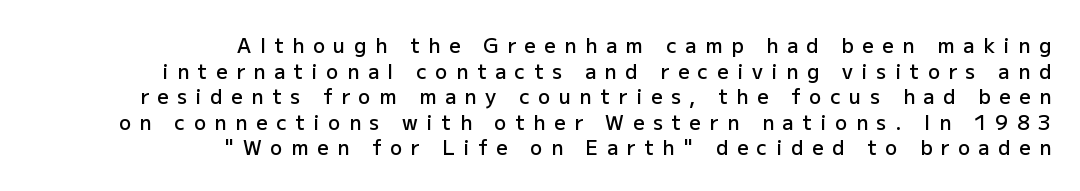
The image shows 20 px text type, upright; set right-aligned, normal line spacing (1.28x), unusually wide letter spacing (+0.43 em), not underlined.
